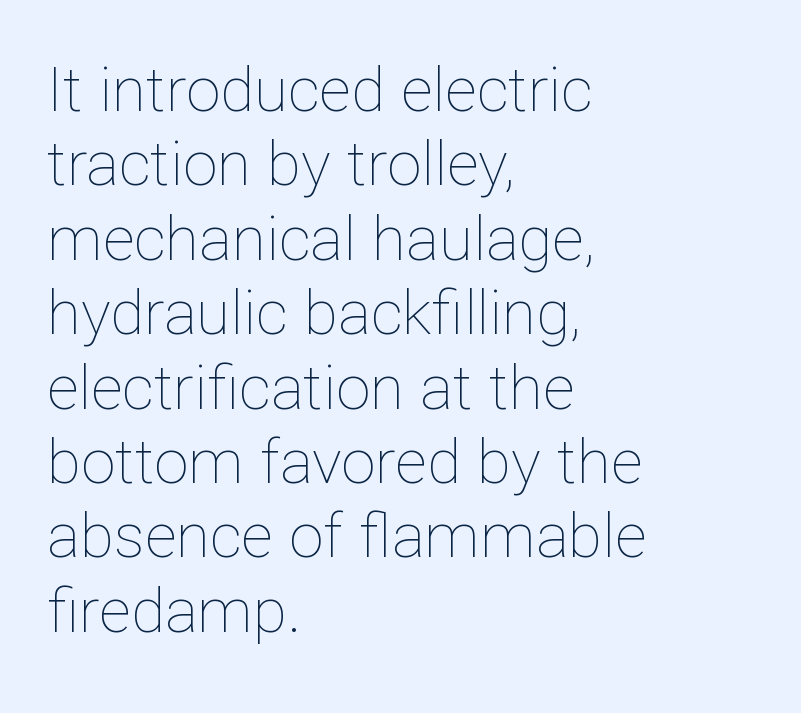
Q: Is the text bold? A: No.
Q: Is the text italic (slanted)? A: No, it is upright.
Q: Is the text underlined? A: No.
Q: How is the paragraph aligned? A: Left-aligned.
Q: Is the spacing between letters normal or unusually wide? A: Normal.
Q: Width (condensed, normal, or wide)? A: Normal.
Q: Stroke contrast? A: Low.
Q: x-height? A: Medium.
Q: Monospaced? A: No.
